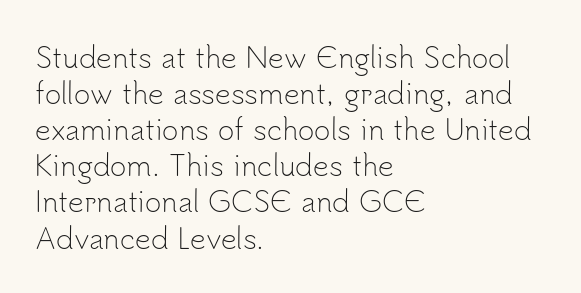
The axis of the letterforms is exactly vertical. The horizontal fit of the characters is conventional and even. No chunkiness to these letters — they're not bold. The passage shown is not underscored anywhere. The letters advance in unequal steps, a hallmark of proportional type. The paragraph has a hard left edge and a soft right edge.
